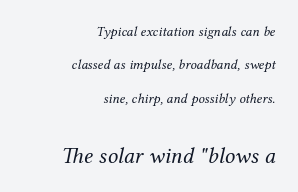
Q: Is the text bold? A: No.
Q: Is the text italic (slanted)? A: Yes, it leans right by about 12 degrees.
Q: Is the text underlined? A: No.
Q: How is the paragraph aligned? A: Right-aligned.
Q: Is the spacing between letters normal or unusually wide? A: Normal.
Q: Is the spacing between lines tight, normal or loose? A: Loose.
Q: Which block of text is set in a larger size, the first (top) or the second (bottom)? A: The second (bottom) one.
